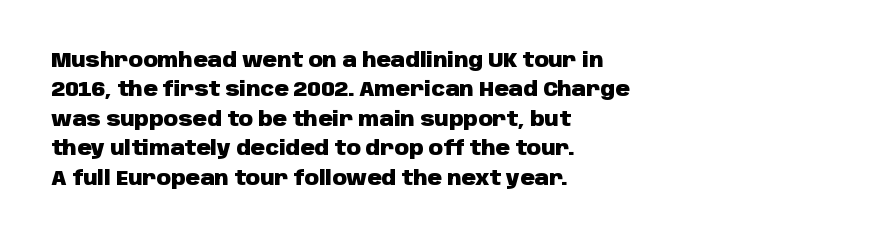
Emphasis by weight is at full strength: bold. The glyphs are unaccompanied by any horizontal stroke below them. Nothing unusual about the tracking: characters are spaced as the font intends. Do the letters lean? They stand straight. Every row of glyphs begins at an identical x-position on the left.
